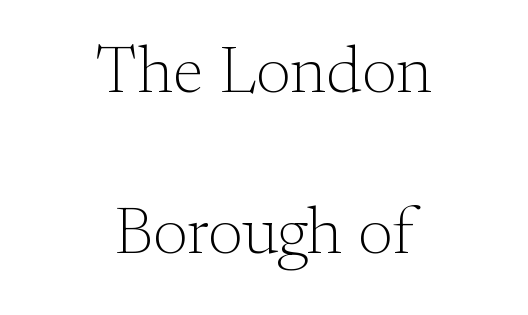
You could call the tracking neutral — neither tight nor loose. Stem width sits at or under what a default text font uses. This is the regular roman posture of the typeface. The line-height multiplier appears high, well above default. The type family on display is of the serif kind.
